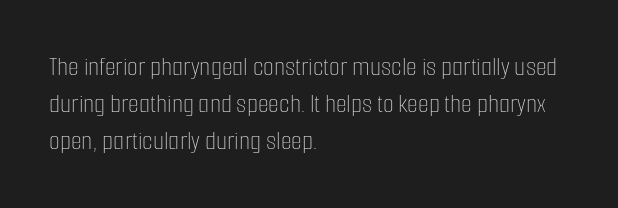
Stroke thickness stays within the range of a standard reading face or lighter. The line-height multiplier appears to be the usual default. In terms of letterspacing, this is plain default setting. Horizontally, the lines are justified to the leading edge only. Only glyphs here, with clear space below each row. Varying glyph widths throughout — classic text-font behaviour.
